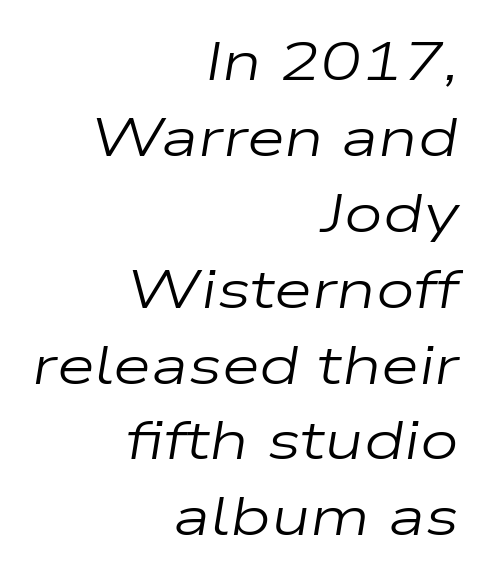
These lines stack with their right ends in a neat column. Underline: absent. Standard letterfit; no display-style spreading of the glyphs. Here the designer chose a conventional face with non-uniform glyph widths.
